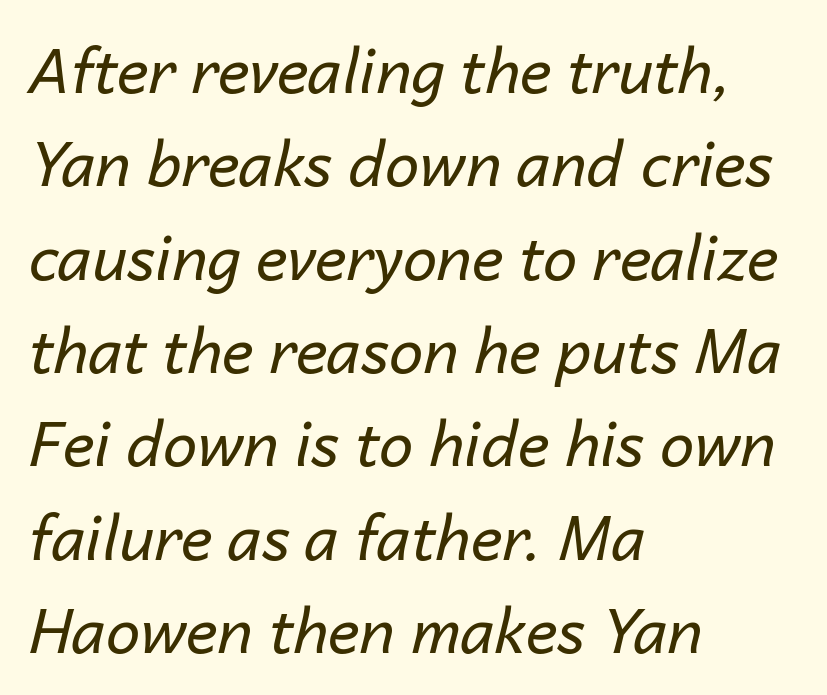
{"italic": "yes", "lean": "right", "slant_degrees": 14, "bold": "no", "weight": "regular", "width": "normal", "stroke_contrast": "low", "x_height": "medium", "monospaced": "no", "underline": "no", "align": "left", "line_spacing": "normal", "line_spacing_ratio": 1.53, "letter_spacing": "normal", "letter_spacing_em": 0.0, "glyph_px": 61}
